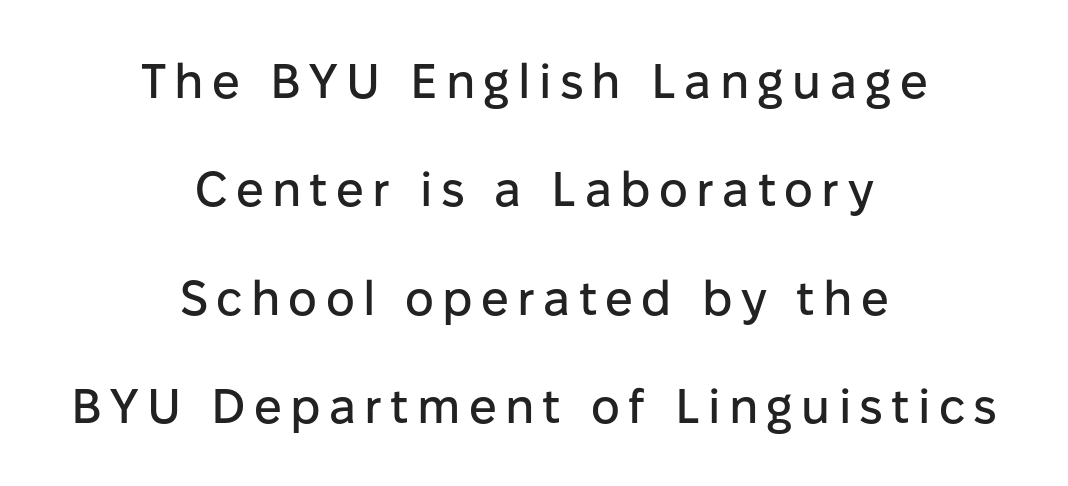
Q: Is the text italic (slanted)? A: No, it is upright.
Q: Is the typeface a serif or a sans-serif typeface? A: Sans-serif.
Q: Is the text underlined? A: No.
Q: How is the paragraph aligned? A: Centered.
Q: Is the spacing between lines tight, normal or loose? A: Loose.
Q: Width (condensed, normal, or wide)? A: Normal.
Q: Stroke contrast? A: Low.
Q: x-height? A: Medium.
Q: Monospaced? A: No.
